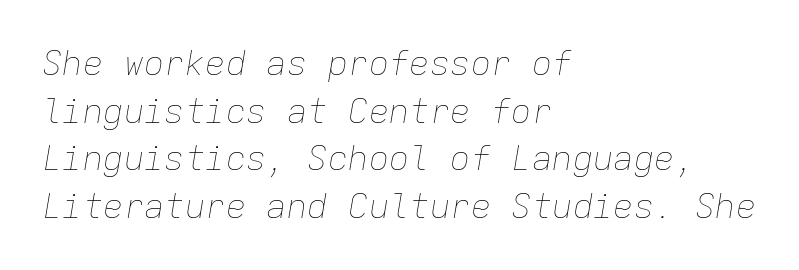
The image shows 34 px thin type, italic (leaning right), monospaced; set left-aligned, normal line spacing (1.4x), normal letter spacing, not underlined; low stroke contrast and a medium x-height.
